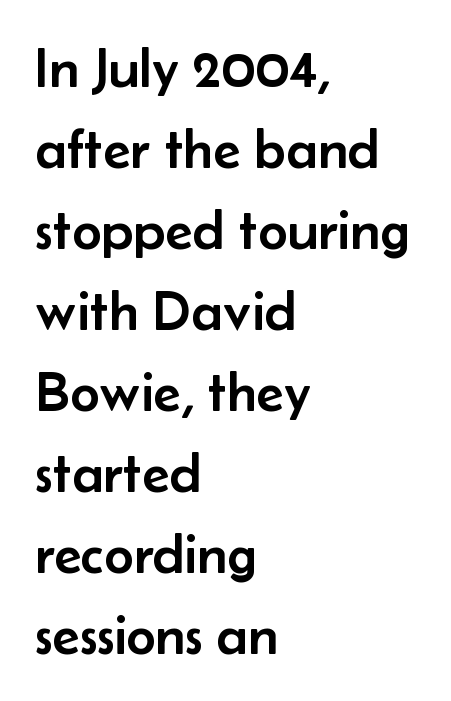
Regarding leading, the lines here are spaced in the standard way. The font family rendered here belongs to the sans-serif group. Rendered with straight, roman letterforms. Every row of glyphs begins at an identical x-position on the left.
